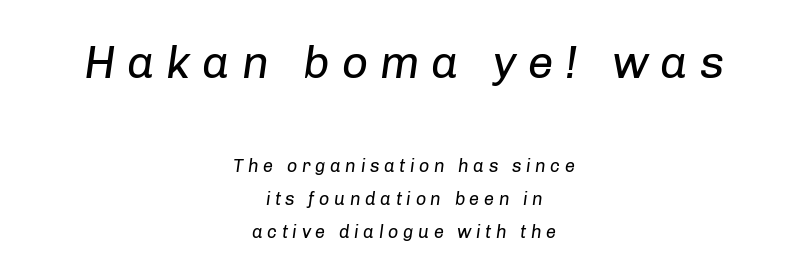
The image shows 46 px regular-weight type, italic (leaning right); set centered, line spacing 1.83x, unusually wide letter spacing (+0.25 em), not underlined; the first (top) block is 2.56x larger; low stroke contrast and a medium x-height.
